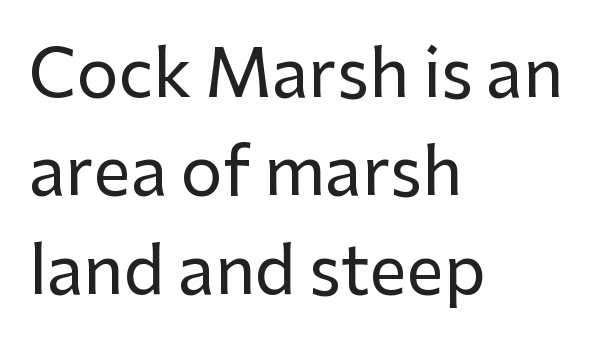
{"serif": "no", "italic": "no", "width": "normal", "stroke_contrast": "low", "x_height": "medium", "monospaced": "no", "underline": "no", "align": "left", "line_spacing": "normal", "line_spacing_ratio": 1.49, "letter_spacing": "normal", "letter_spacing_em": 0.0, "glyph_px": 66}
